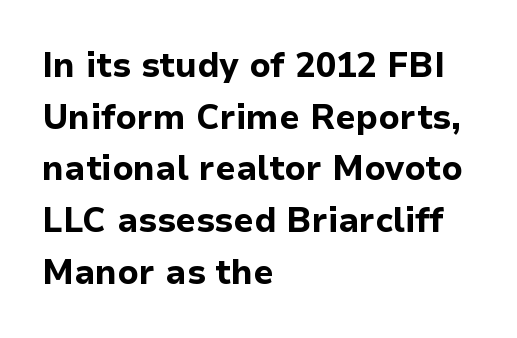
{"serif": "no", "italic": "no", "bold": "yes", "weight": "bold", "width": "normal", "stroke_contrast": "low", "x_height": "medium", "monospaced": "no", "underline": "no", "align": "left", "line_spacing": "normal", "line_spacing_ratio": 1.52, "letter_spacing": "normal", "letter_spacing_em": 0.0, "glyph_px": 34}
